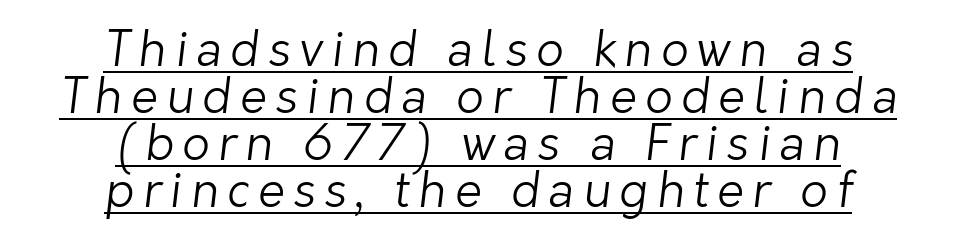
Letters have the restrained weight of plain body copy at most. The block of text is dense from top to bottom, with scant space between rows. Compared with a flush-left layout, this one balances lines on the center instead. The passage shown is typeset with a sans-serif family. The typesetter has applied underlining to the passage shown.
